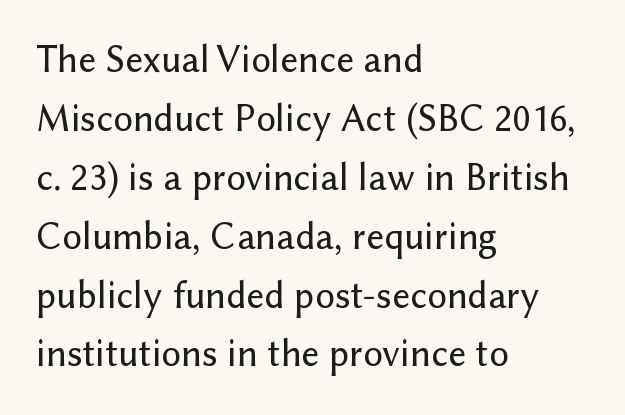
{"serif": "no", "italic": "no", "width": "normal", "stroke_contrast": "low", "x_height": "medium", "monospaced": "no", "underline": "no", "align": "left", "line_spacing": "normal", "line_spacing_ratio": 1.51, "letter_spacing": "normal", "letter_spacing_em": 0.0, "glyph_px": 39}
